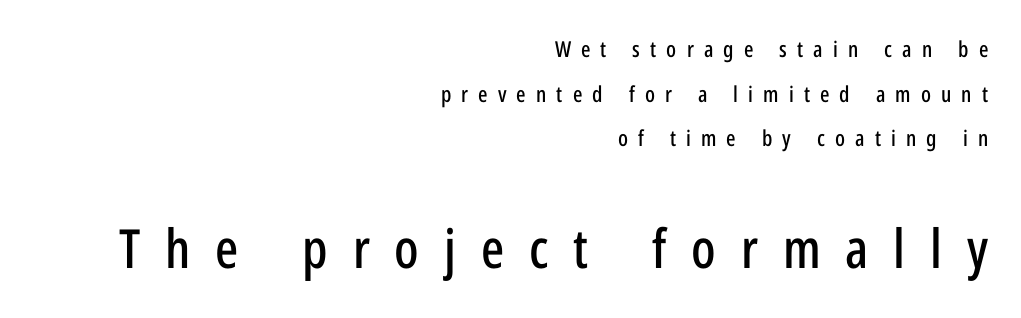
The image shows 54 px condensed sans-serif type, upright; set right-aligned, loose line spacing (2.03x), unusually wide letter spacing (+0.46 em), not underlined; the second (bottom) block is 2.45x larger; low stroke contrast and a medium x-height.
